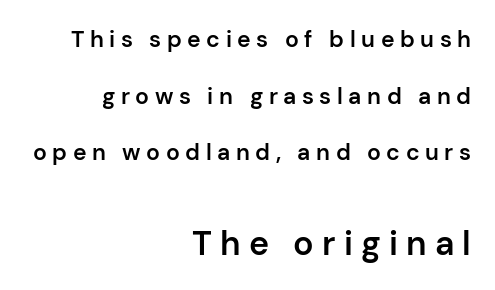
The image shows 34 px semibold sans-serif type, upright; set right-aligned, loose line spacing (2.46x), unusually wide letter spacing (+0.24 em), not underlined; the second (bottom) block is 1.48x larger; low stroke contrast and a medium x-height.
